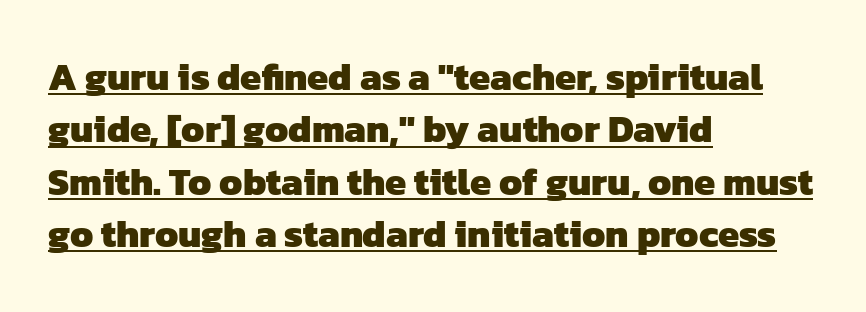
The image shows 38 px heavy sans-serif type; set left-aligned, normal line spacing (1.38x), normal letter spacing, underlined; low stroke contrast and a medium x-height.
